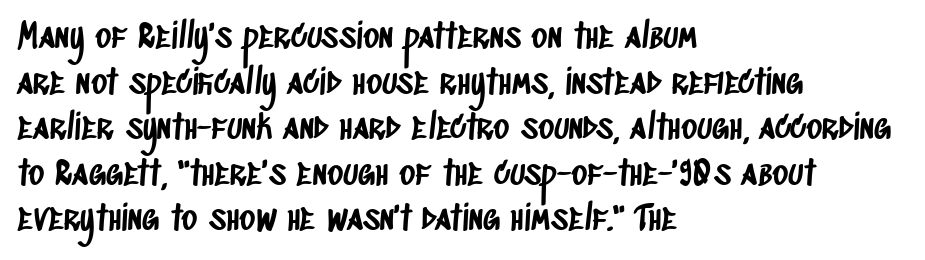
The image shows 34 px condensed sans-serif type; set left-aligned, normal line spacing (1.34x), normal letter spacing, not underlined; low stroke contrast and a large x-height.
